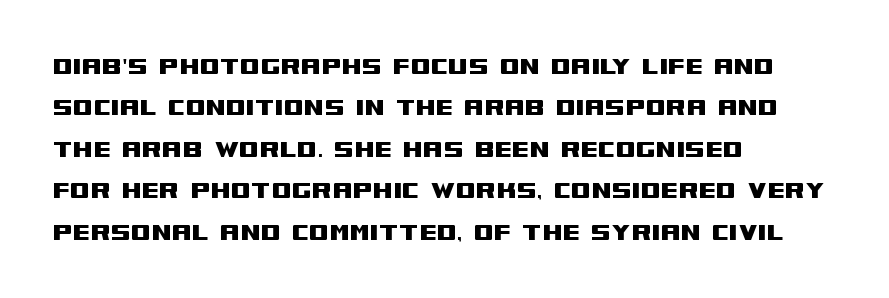
The image shows 29 px wide sans-serif type, upright; set left-aligned, normal line spacing (1.43x), normal letter spacing, not underlined; medium stroke contrast and a large x-height.
